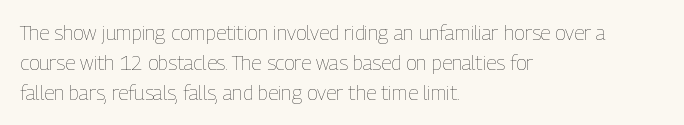
The face looks like a standard text weight, possibly lighter. A normal amount of white space separates one row of letters from the next. Line beginnings align vertically; line endings do not. The horizontal fit of the characters is conventional and even. The passage shown is not underscored anywhere.
